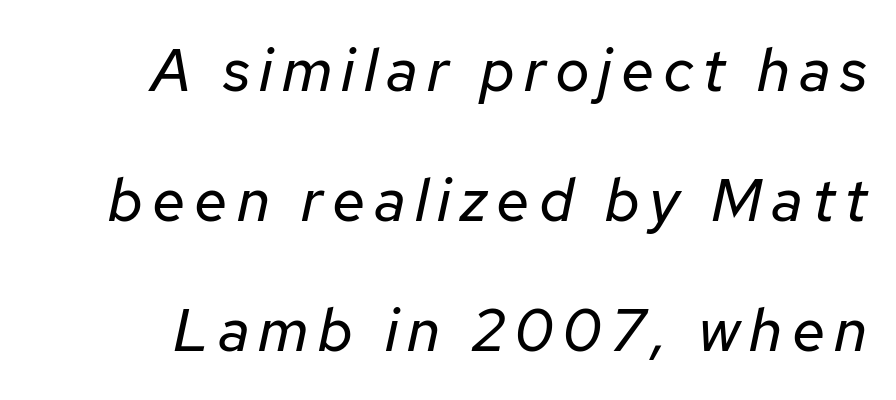
Q: Is the text bold? A: No.
Q: Is the text italic (slanted)? A: Yes, it leans right by about 12 degrees.
Q: Is the text underlined? A: No.
Q: Is the spacing between lines tight, normal or loose? A: Loose.
Q: Width (condensed, normal, or wide)? A: Normal.
Q: Stroke contrast? A: Low.
Q: x-height? A: Medium.
Q: Monospaced? A: No.
